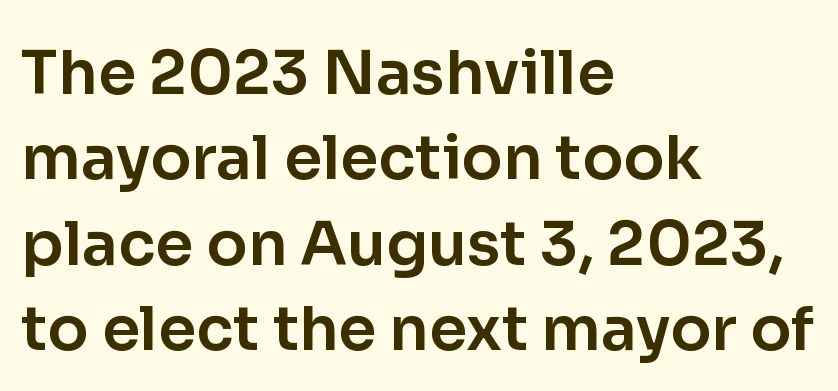
The image shows 61 px sans-serif type, upright; set left-aligned, normal line spacing (1.4x), normal letter spacing, not underlined; low stroke contrast and a medium x-height.
